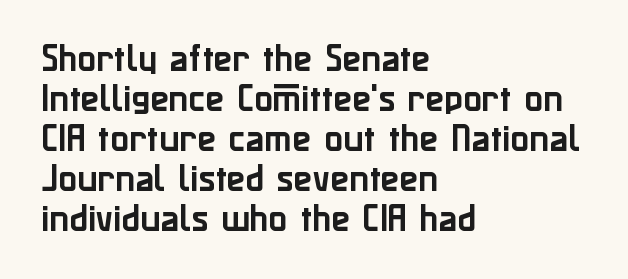
The image shows 31 px sans-serif type, upright; set left-aligned, normal line spacing (1.29x), normal letter spacing, not underlined; low stroke contrast and a medium x-height.
